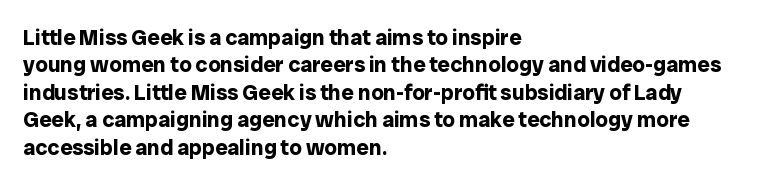
The image shows 22 px bold type, upright; set left-aligned, normal line spacing (1.25x), normal letter spacing, not underlined.
